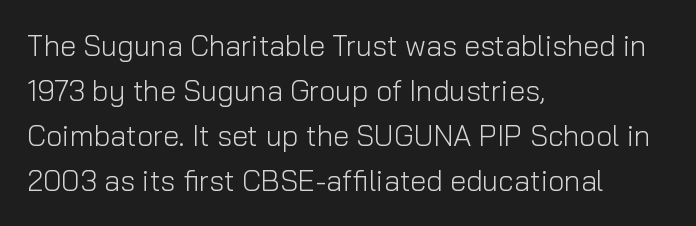
{"serif": "no", "italic": "no", "bold": "no", "weight": "light", "width": "normal", "stroke_contrast": "low", "x_height": "medium", "monospaced": "no", "underline": "no", "align": "left", "line_spacing": "normal", "line_spacing_ratio": 1.55, "letter_spacing": "normal", "letter_spacing_em": 0.0, "glyph_px": 29}
